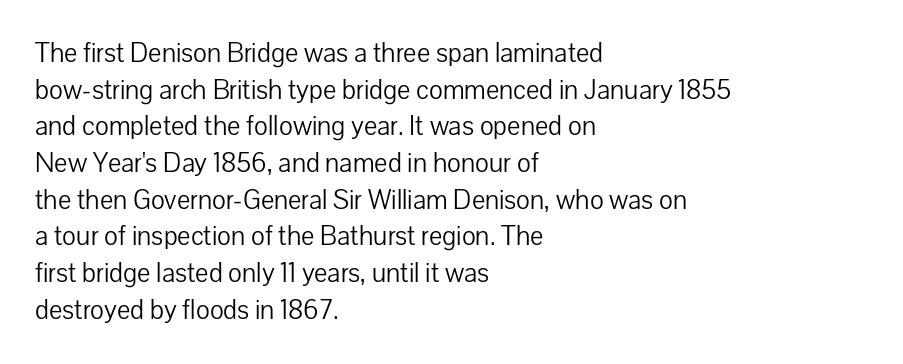
The image shows 28 px light sans-serif type, upright; set left-aligned, normal line spacing (1.31x), normal letter spacing, not underlined; low stroke contrast and a medium x-height.
